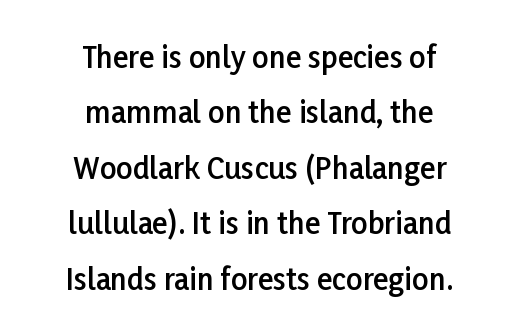
Q: Is the text bold? A: Semi-bold.
Q: Is the text italic (slanted)? A: No, it is upright.
Q: Is the typeface a serif or a sans-serif typeface? A: Sans-serif.
Q: Is the text underlined? A: No.
Q: How is the paragraph aligned? A: Centered.
Q: Is the spacing between letters normal or unusually wide? A: Normal.
Q: Is the spacing between lines tight, normal or loose? A: Loose.
Q: Width (condensed, normal, or wide)? A: Normal.
Q: Stroke contrast? A: Low.
Q: x-height? A: Medium.
Q: Monospaced? A: No.
